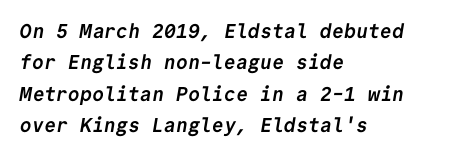
Q: Is the text bold? A: Yes.
Q: Is the text underlined? A: No.
Q: How is the paragraph aligned? A: Left-aligned.
Q: Is the spacing between letters normal or unusually wide? A: Normal.
Q: Is the spacing between lines tight, normal or loose? A: Normal.
